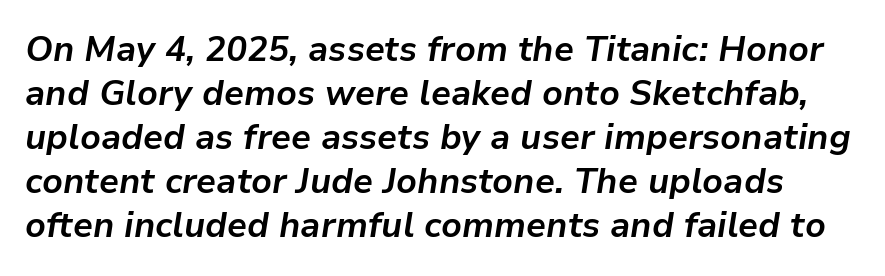
The letters are bold, with thick, heavy strokes. Caption: standard tracking, unaltered. Reading down the column, the eye jumps a familiar distance to each next line. Check under the words: just untouched page. The axis of the letterforms is tilted away from vertical. Each letter keeps its own natural width here, so spacing adapts to shape.
